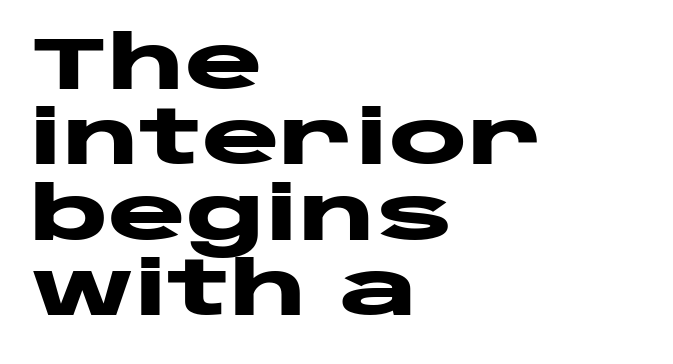
This is the regular roman posture of the typeface. Only glyphs here, with clear space below each row. Proportional: the letters do not fall into vertical columns. Thick stems and heavy bowls — unmistakably bold. I'd call this a sans setting — the letters go barefoot.
